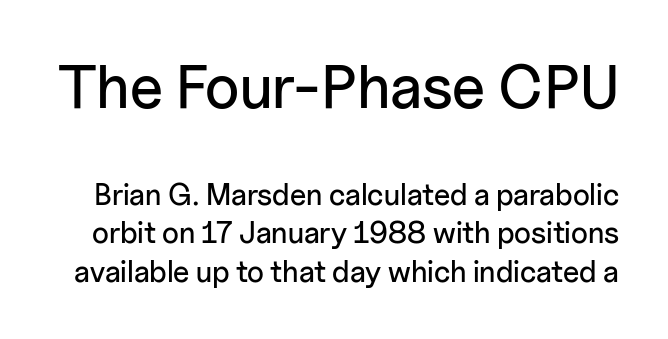
Q: Is the text italic (slanted)? A: No, it is upright.
Q: Is the typeface a serif or a sans-serif typeface? A: Sans-serif.
Q: Is the text underlined? A: No.
Q: Is the spacing between letters normal or unusually wide? A: Normal.
Q: Is the spacing between lines tight, normal or loose? A: Normal.
Q: Which block of text is set in a larger size, the first (top) or the second (bottom)? A: The first (top) one.
Q: Width (condensed, normal, or wide)? A: Normal.
Q: Stroke contrast? A: Low.
Q: x-height? A: Medium.
Q: Monospaced? A: No.
